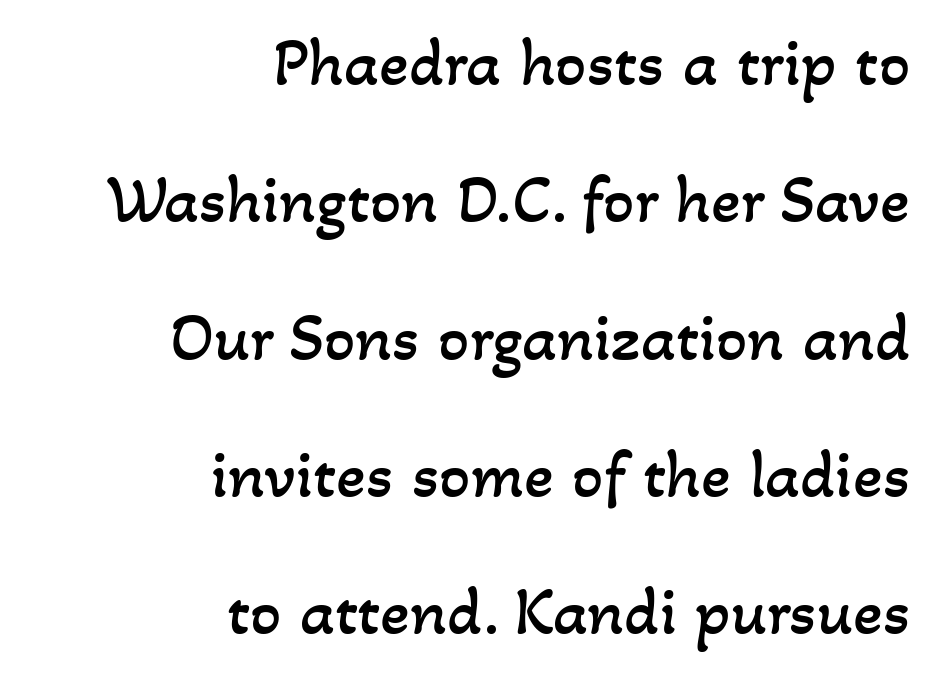
The image shows 69 px regular-weight type; set right-aligned, loose line spacing (1.99x), normal letter spacing, not underlined; low stroke contrast and a small x-height.
